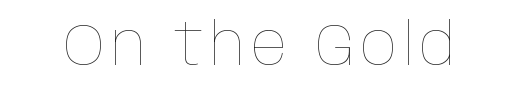
The passage shown is not underscored anywhere. The specimen reads as upright at a glance. You could not count columns in this text — the font is proportionally spaced. Stroke mass is kept to a normal reading level or below.
